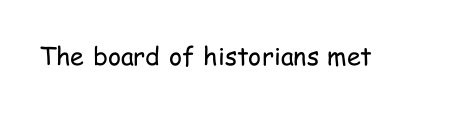
The image shows 25 px text type, upright; set normal letter spacing, not underlined.
